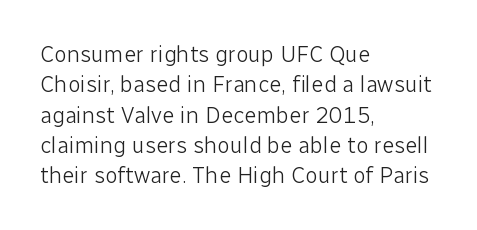
{"italic": "no", "bold": "no", "underline": "no", "align": "left", "line_spacing": "normal", "line_spacing_ratio": 1.32, "letter_spacing": "normal", "letter_spacing_em": 0.0, "glyph_px": 23}
